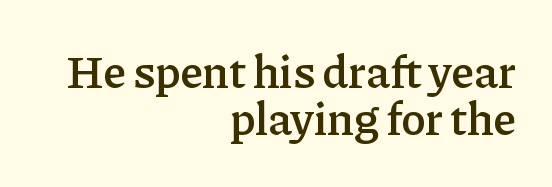
A roman cut, with each character standing at attention. The leading is snug, giving the passage a crowded texture. Here the glyphs are tracked normally, forming tight word shapes. Spacing verdict: proportional, widths tailored to each character. Moderately thickened strokes mark this as semibold type. Words float on clear page, feet unadorned.
